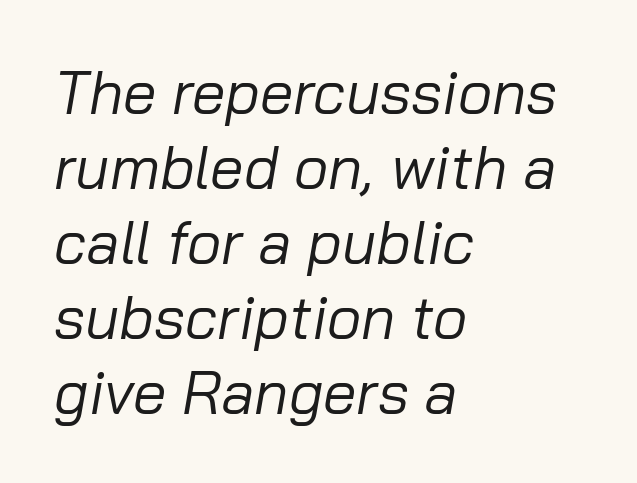
{"italic": "yes", "lean": "right", "slant_degrees": 10, "bold": "no", "weight": "regular", "width": "normal", "stroke_contrast": "low", "x_height": "medium", "monospaced": "no", "underline": "no", "align": "left", "line_spacing": "normal", "line_spacing_ratio": 1.25, "letter_spacing": "normal", "letter_spacing_em": 0.0, "glyph_px": 60}
